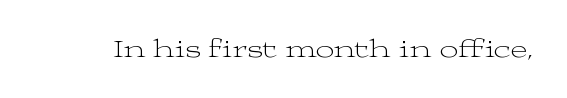
Q: Is the text bold? A: No.
Q: Is the text italic (slanted)? A: No, it is upright.
Q: Is the text underlined? A: No.
Q: Is the spacing between letters normal or unusually wide? A: Normal.
